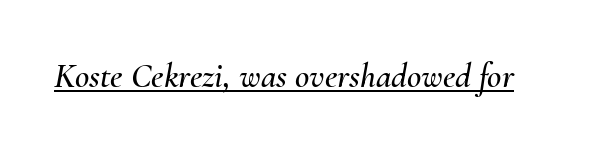
Q: Is the text italic (slanted)? A: Yes, it leans right by about 10 degrees.
Q: Is the text underlined? A: Yes.
Q: Is the spacing between letters normal or unusually wide? A: Normal.
Q: Width (condensed, normal, or wide)? A: Normal.
Q: Stroke contrast? A: Medium.
Q: x-height? A: Small.
Q: Monospaced? A: No.
